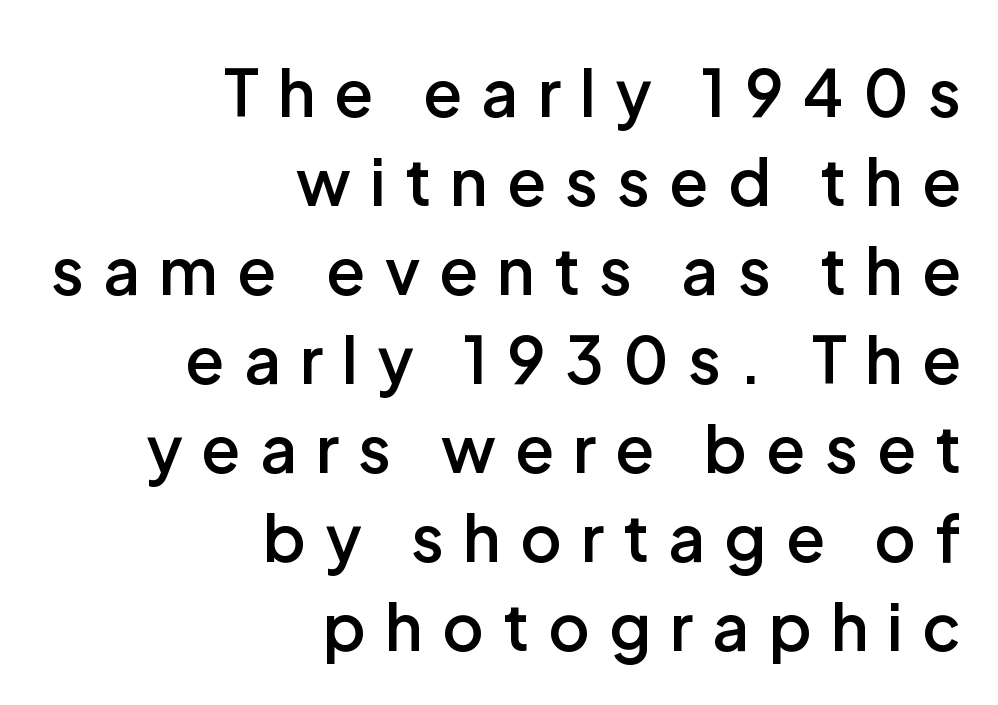
Descenders are the only things crossing below the line. Leading: standard. The font is running at a semibold setting, under full bold. Posture: upright roman. The designer went with a sans here, leaving each stem footless.
